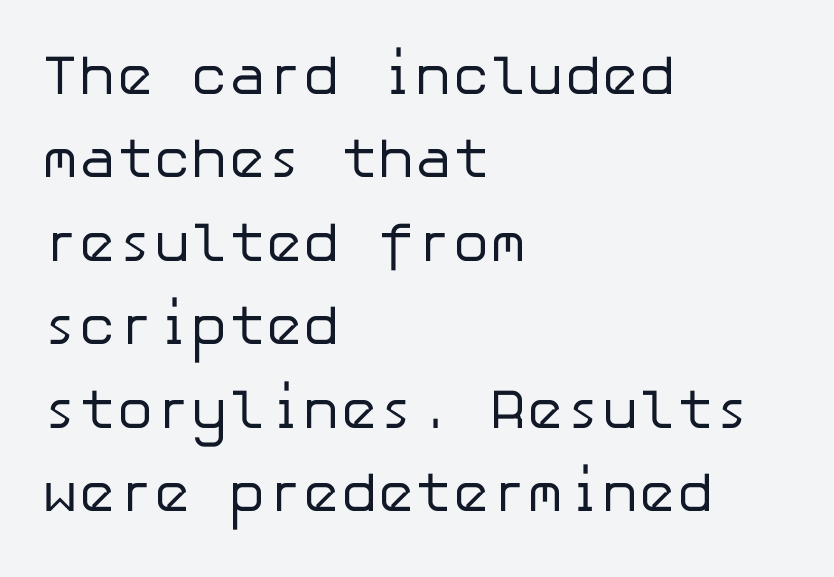
The image shows 56 px regular-weight sans-serif type, upright; set left-aligned, normal line spacing (1.49x), normal letter spacing, not underlined; low stroke contrast and a medium x-height.
